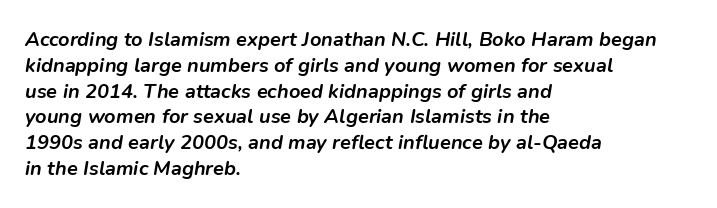
The image shows 20 px bold type, italic (leaning right); set left-aligned, normal line spacing (1.29x), normal letter spacing, not underlined.
